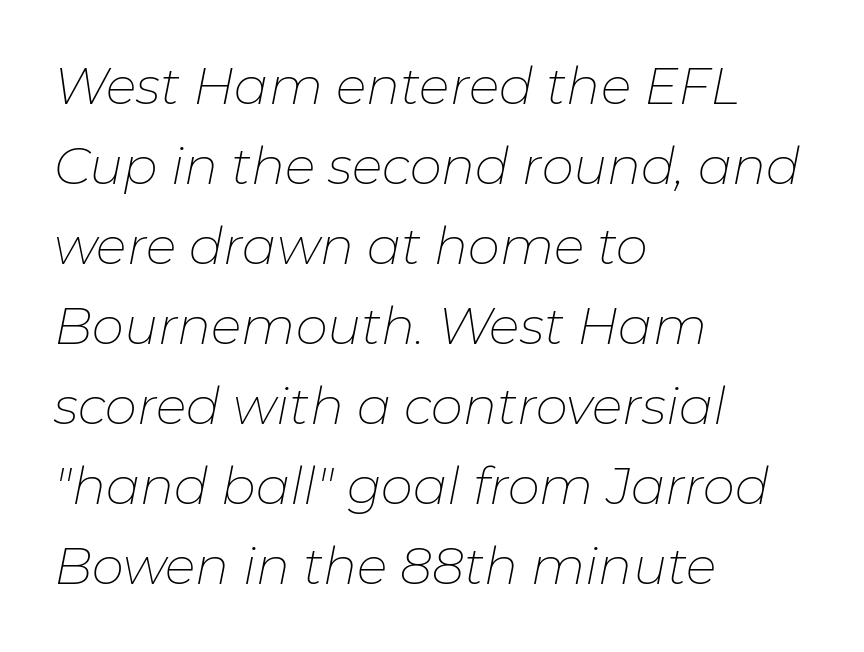
The image shows 51 px thin type, italic (leaning right); set left-aligned, normal line spacing (1.57x), normal letter spacing, not underlined; low stroke contrast and a medium x-height.
